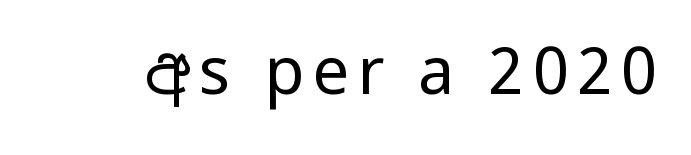
The passage shown is not bold in any degree. The space beneath each line is pristine and unruled. You can tell it's not italic because the verticals are truly vertical. Observe the absence of serifs on each vertical stroke in this sample.
